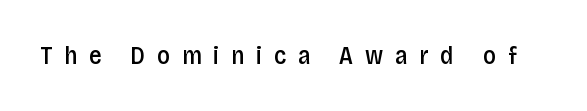
The image shows 25 px text type, upright; set unusually wide letter spacing (+0.47 em), not underlined.
